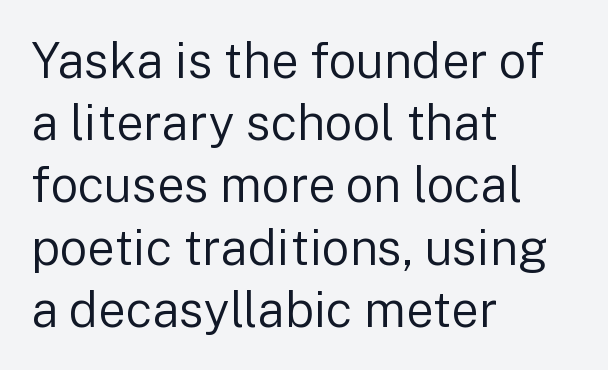
The image shows 49 px regular-weight sans-serif type, upright; set left-aligned, normal line spacing (1.27x), normal letter spacing, not underlined; low stroke contrast and a medium x-height.
